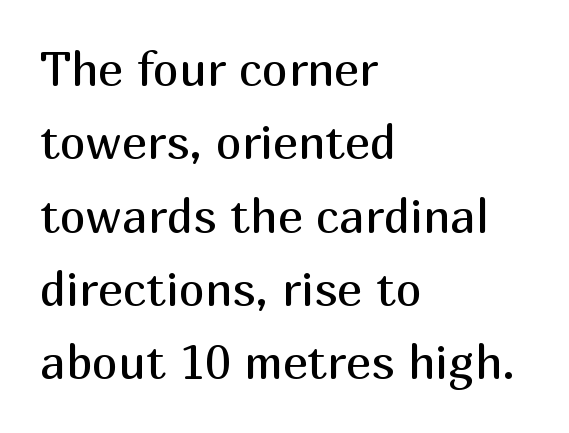
{"serif": "no", "italic": "no", "bold": "no", "weight": "regular", "width": "normal", "stroke_contrast": "medium", "x_height": "medium", "monospaced": "no", "underline": "no", "align": "left", "line_spacing": "normal", "line_spacing_ratio": 1.56, "letter_spacing": "normal", "letter_spacing_em": 0.0, "glyph_px": 47}
